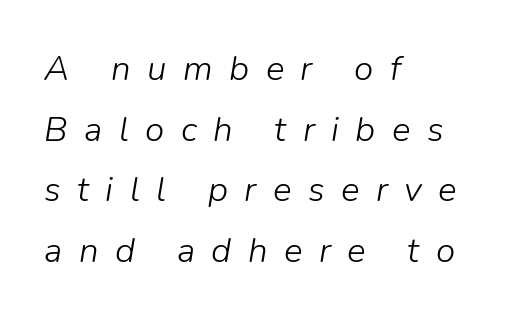
The image shows 35 px light type, italic (leaning right); set left-aligned, line spacing 1.73x, unusually wide letter spacing (+0.47 em), not underlined; low stroke contrast and a medium x-height.
